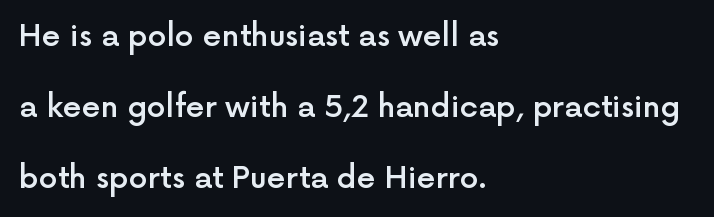
{"serif": "no", "italic": "no", "bold": "semi", "weight": "semibold", "width": "normal", "x_height": "medium", "monospaced": "no", "underline": "no", "align": "left", "line_spacing": "loose", "line_spacing_ratio": 2.37, "letter_spacing": "normal", "letter_spacing_em": 0.0, "glyph_px": 30}
